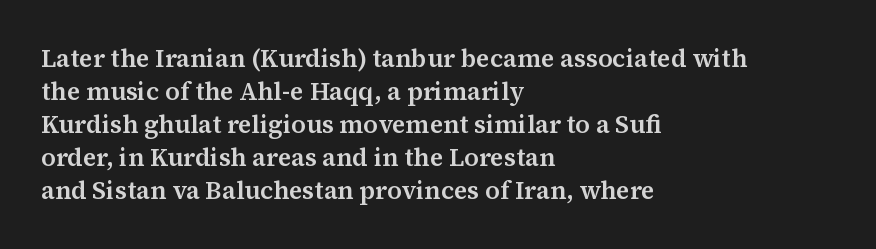
Every row of glyphs begins at an identical x-position on the left. Words appear dense and cohesive because spacing is normal. Unlike italic type, these characters show no tilt at all. Vertical spacing — default. Check under the words: just untouched page.
